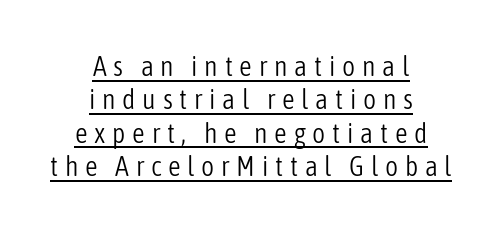
Q: Is the text bold? A: No.
Q: Is the text italic (slanted)? A: No, it is upright.
Q: Is the typeface a serif or a sans-serif typeface? A: Sans-serif.
Q: Is the text underlined? A: Yes.
Q: How is the paragraph aligned? A: Centered.
Q: Is the spacing between letters normal or unusually wide? A: Unusually wide.
Q: Width (condensed, normal, or wide)? A: Condensed.
Q: Stroke contrast? A: Low.
Q: x-height? A: Medium.
Q: Monospaced? A: No.
